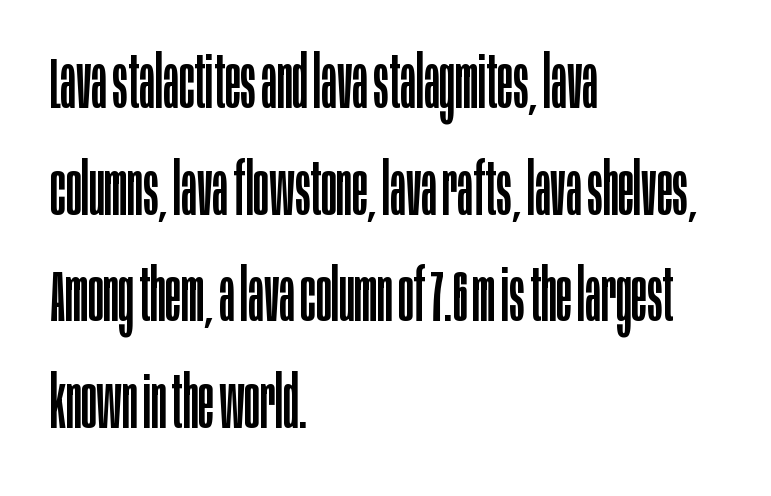
The image shows 72 px regular-weight, condensed sans-serif type, upright; set left-aligned, normal line spacing (1.48x), normal letter spacing, not underlined; low stroke contrast and a large x-height.
